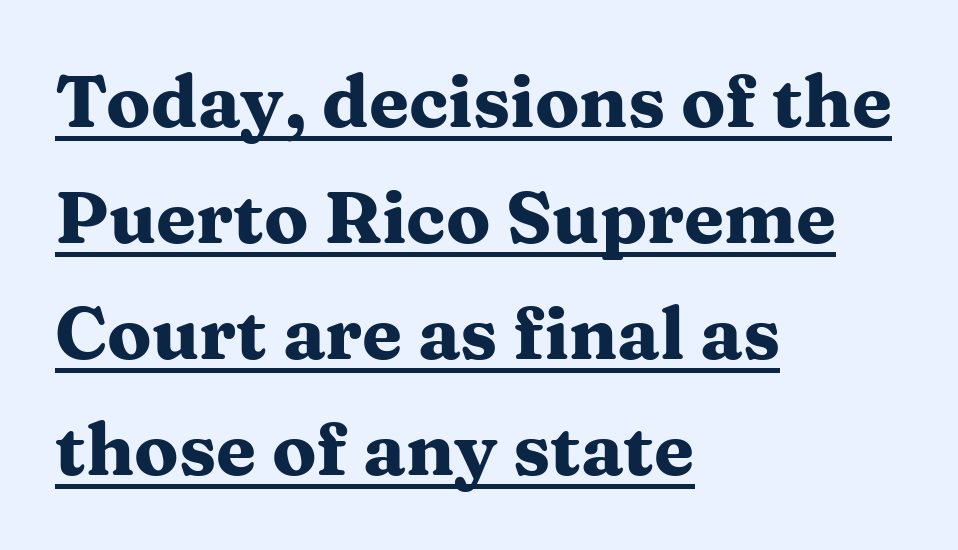
The image shows 73 px heavy, wide serif type, upright; set left-aligned, normal line spacing (1.59x), normal letter spacing, underlined; medium stroke contrast and a medium x-height.
